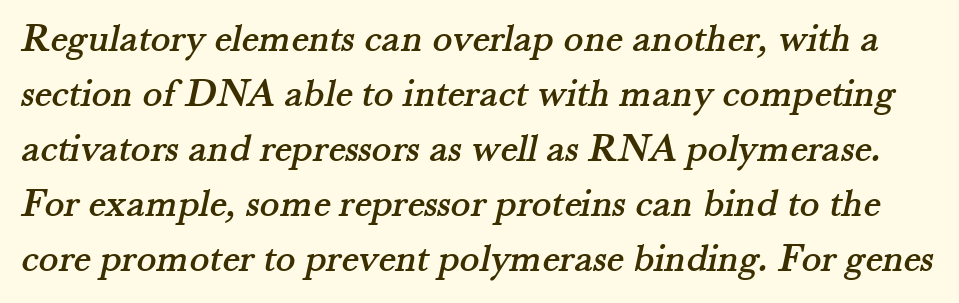
{"serif": "yes", "width": "normal", "stroke_contrast": "medium", "x_height": "small", "monospaced": "no", "underline": "no", "line_spacing": "normal", "line_spacing_ratio": 1.34, "letter_spacing": "normal", "letter_spacing_em": 0.0, "glyph_px": 41}
